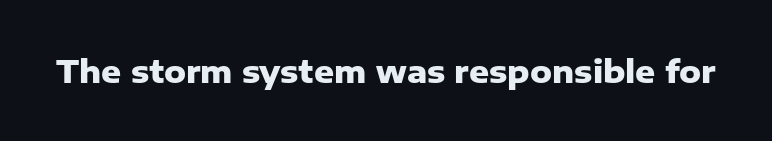
Q: Is the text bold? A: Yes.
Q: Is the text italic (slanted)? A: No, it is upright.
Q: Is the typeface a serif or a sans-serif typeface? A: Sans-serif.
Q: Is the text underlined? A: No.
Q: Is the spacing between letters normal or unusually wide? A: Normal.
Q: Width (condensed, normal, or wide)? A: Normal.
Q: Stroke contrast? A: Low.
Q: x-height? A: Medium.
Q: Monospaced? A: No.
